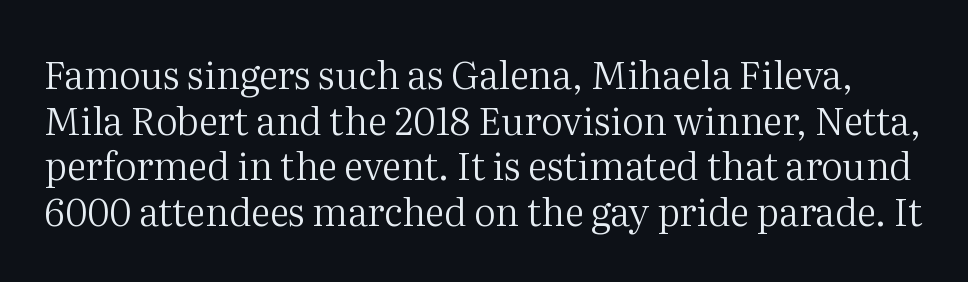
Q: Is the text bold? A: No.
Q: Is the text italic (slanted)? A: No, it is upright.
Q: Is the typeface a serif or a sans-serif typeface? A: Serif.
Q: Is the text underlined? A: No.
Q: Is the spacing between letters normal or unusually wide? A: Normal.
Q: Width (condensed, normal, or wide)? A: Normal.
Q: Stroke contrast? A: Medium.
Q: x-height? A: Medium.
Q: Monospaced? A: No.
